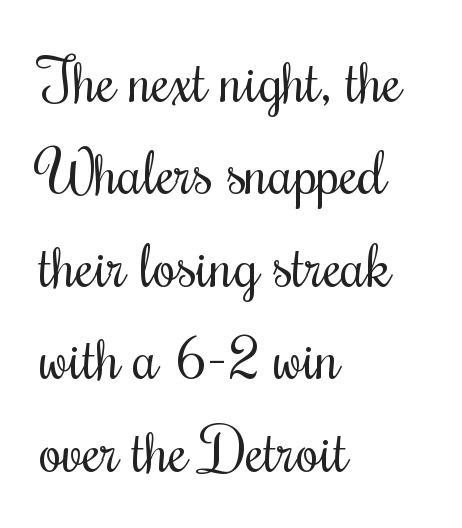
Q: Is the text bold? A: No.
Q: Is the text italic (slanted)? A: Yes.
Q: Is the typeface a serif or a sans-serif typeface? A: Serif.
Q: Is the text underlined? A: No.
Q: How is the paragraph aligned? A: Left-aligned.
Q: Is the spacing between letters normal or unusually wide? A: Normal.
Q: Is the spacing between lines tight, normal or loose? A: Normal.
Q: Width (condensed, normal, or wide)? A: Condensed.
Q: Stroke contrast? A: Medium.
Q: x-height? A: Small.
Q: Monospaced? A: No.
